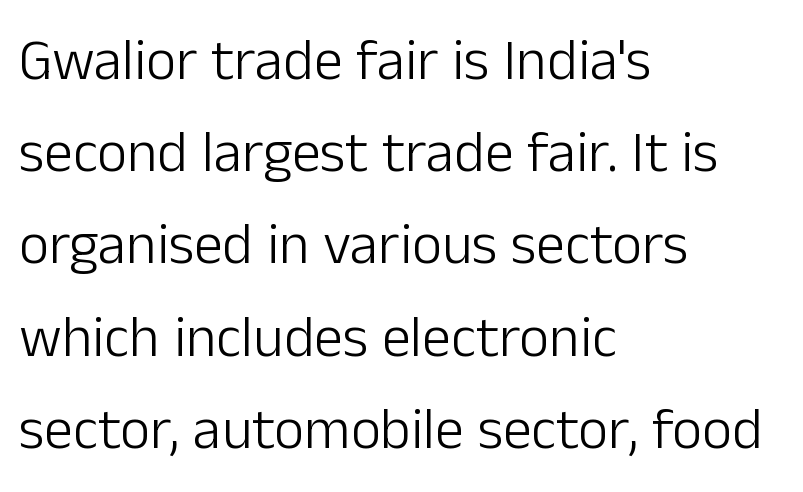
The image shows 58 px light sans-serif type, upright; set left-aligned, normal line spacing (1.59x), normal letter spacing, not underlined; low stroke contrast and a medium x-height.
